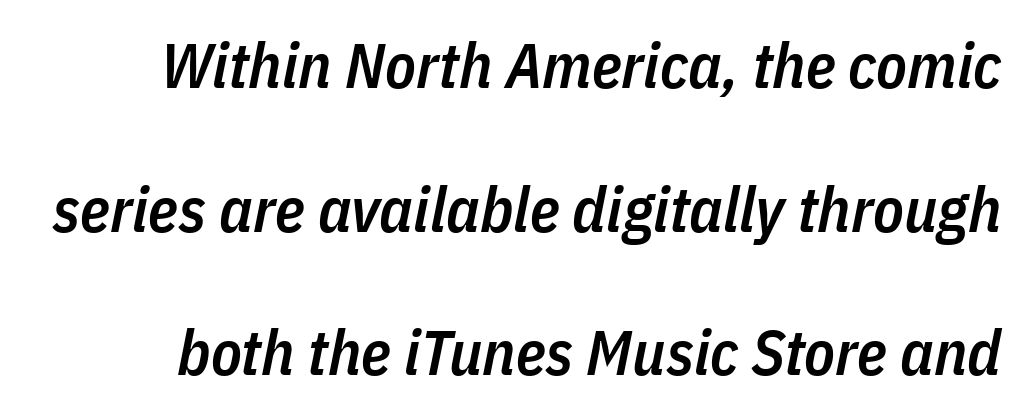
The image shows 63 px semibold, condensed type, italic (leaning right); set loose line spacing (2.28x), normal letter spacing, not underlined; low stroke contrast and a medium x-height.
